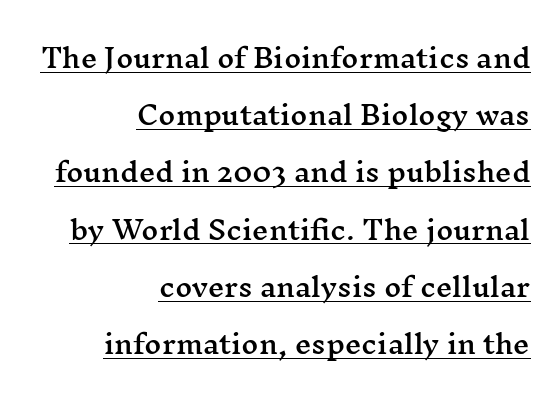
Q: Is the text italic (slanted)? A: No, it is upright.
Q: Is the text underlined? A: Yes.
Q: How is the paragraph aligned? A: Right-aligned.
Q: Is the spacing between letters normal or unusually wide? A: Normal.
Q: Is the spacing between lines tight, normal or loose? A: Loose.
